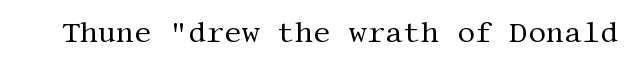
The image shows 28 px regular-weight serif type, upright; set normal letter spacing, not underlined; medium stroke contrast and a large x-height.
